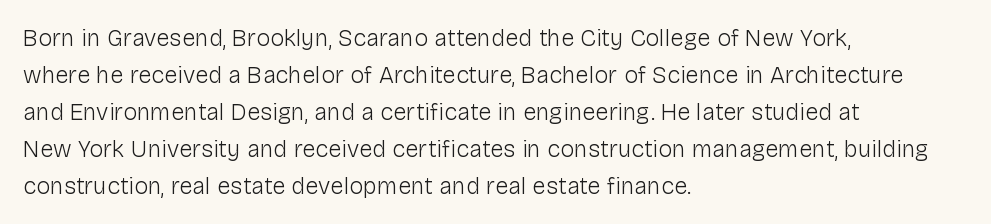
Q: Is the text bold? A: No.
Q: Is the text italic (slanted)? A: No, it is upright.
Q: Is the text underlined? A: No.
Q: How is the paragraph aligned? A: Left-aligned.
Q: Is the spacing between letters normal or unusually wide? A: Normal.
Q: Is the spacing between lines tight, normal or loose? A: Normal.
